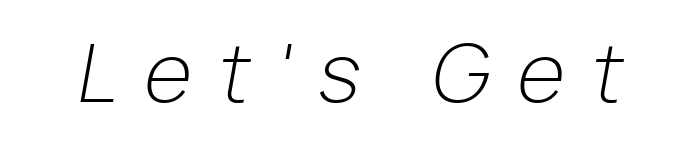
Q: Is the text bold? A: No.
Q: Is the text italic (slanted)? A: Yes, it leans right by about 10 degrees.
Q: Is the text underlined? A: No.
Q: Is the spacing between letters normal or unusually wide? A: Unusually wide.
Q: Width (condensed, normal, or wide)? A: Normal.
Q: Stroke contrast? A: Low.
Q: x-height? A: Medium.
Q: Monospaced? A: No.
